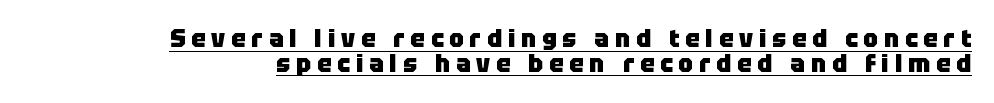
Is there much room between lines? No — they nearly touch. The axis of the letterforms is exactly vertical. Glance below the letters and you will spot a drawn line. The strokes are fattened all the way to bold. Caption: expanded tracking, letters set apart.
